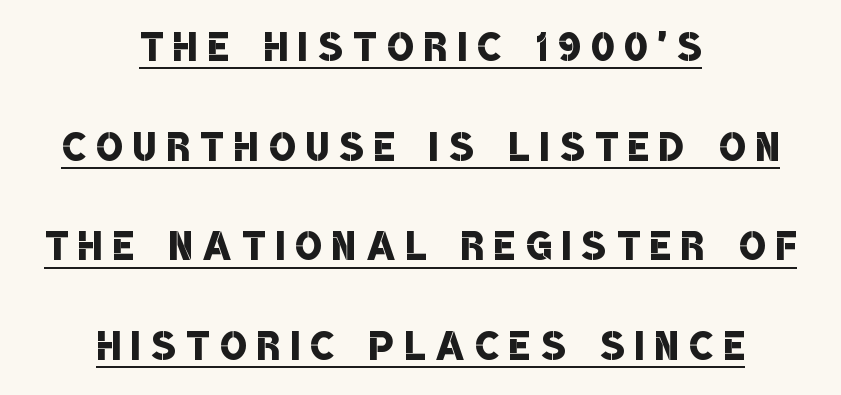
{"serif": "no", "bold": "semi", "weight": "semibold", "width": "condensed", "stroke_contrast": "low", "x_height": "large", "monospaced": "no", "underline": "yes", "align": "center", "line_spacing_ratio": 1.81, "letter_spacing": "wide", "letter_spacing_em": 0.2, "glyph_px": 55}
